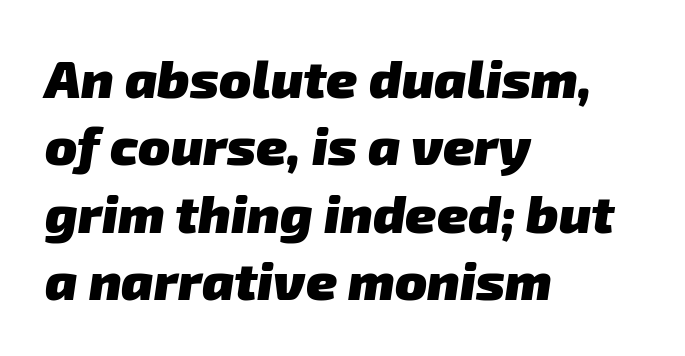
The image shows 53 px heavy sans-serif type; set left-aligned, normal line spacing (1.27x), normal letter spacing, not underlined; low stroke contrast and a medium x-height.
